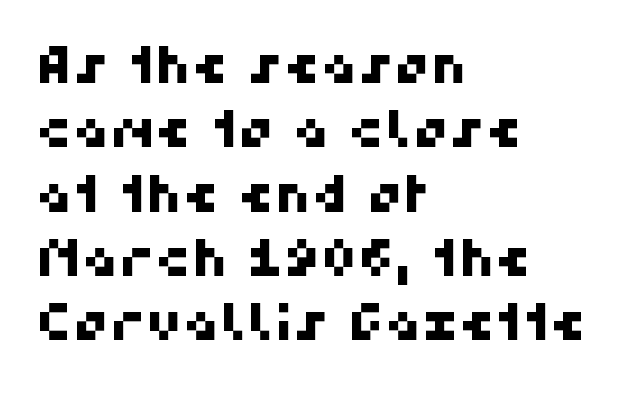
This rendering leaves character spacing at its baseline value. The letters advance in unequal steps, a hallmark of proportional type. This sample keeps an unexceptional amount of space between lines. Check under the words: just untouched page. Every row of glyphs begins at an identical x-position on the left. Nope, no serifs anywhere on these letters.
